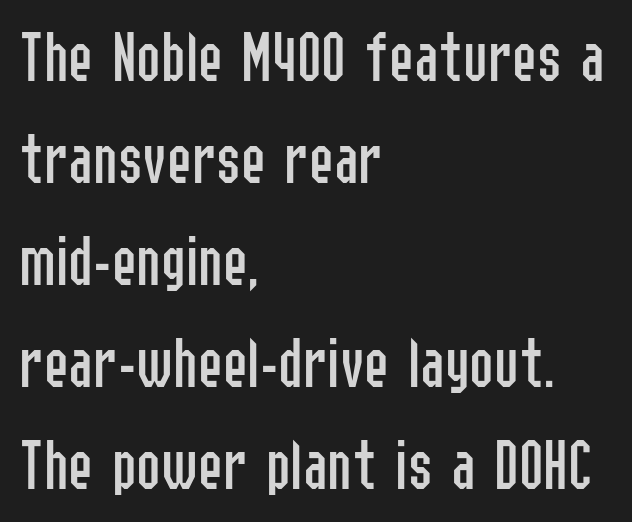
The image shows 74 px regular-weight, condensed sans-serif type, upright; set left-aligned, normal line spacing (1.38x), normal letter spacing, not underlined; low stroke contrast and a medium x-height.
